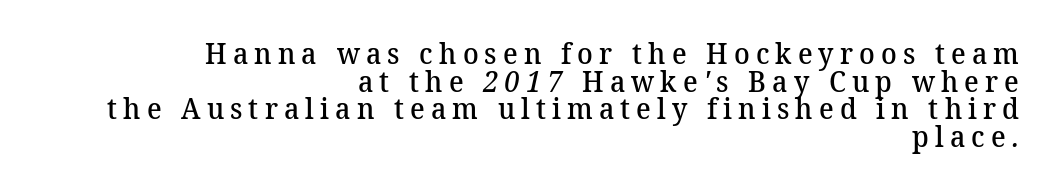
Q: Is the text bold? A: Semi-bold.
Q: Is the typeface a serif or a sans-serif typeface? A: Serif.
Q: Is the text underlined? A: No.
Q: How is the paragraph aligned? A: Right-aligned.
Q: Is the spacing between letters normal or unusually wide? A: Unusually wide.
Q: Is the spacing between lines tight, normal or loose? A: Tight.
Q: Width (condensed, normal, or wide)? A: Normal.
Q: Stroke contrast? A: Medium.
Q: x-height? A: Medium.
Q: Monospaced? A: No.
